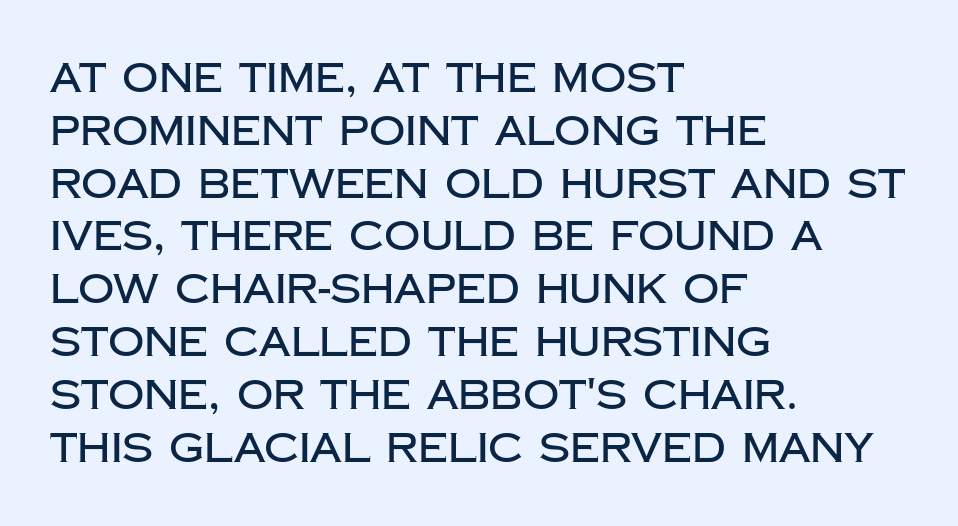
Q: Is the text italic (slanted)? A: No, it is upright.
Q: Is the typeface a serif or a sans-serif typeface? A: Sans-serif.
Q: Is the text underlined? A: No.
Q: How is the paragraph aligned? A: Left-aligned.
Q: Is the spacing between letters normal or unusually wide? A: Normal.
Q: Is the spacing between lines tight, normal or loose? A: Normal.
Q: Width (condensed, normal, or wide)? A: Normal.
Q: Stroke contrast? A: Low.
Q: x-height? A: Large.
Q: Monospaced? A: No.
